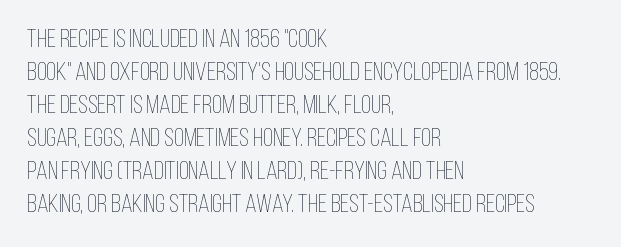
{"italic": "no", "bold": "no", "underline": "no", "align": "left", "line_spacing": "normal", "line_spacing_ratio": 1.27, "letter_spacing": "normal", "letter_spacing_em": 0.0, "glyph_px": 26}
